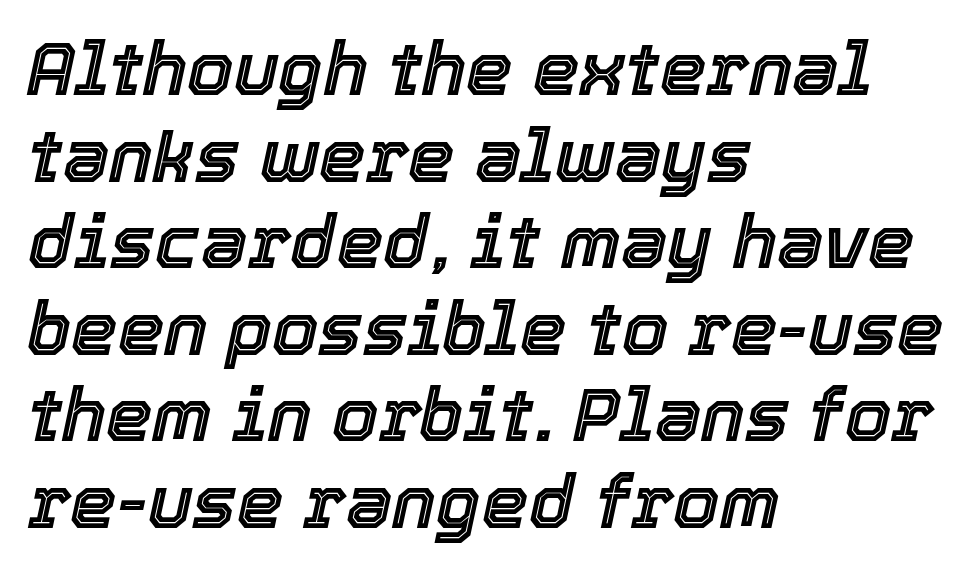
The image shows 74 px text type, italic (leaning right); set left-aligned, line spacing 1.17x, normal letter spacing, not underlined; a medium x-height.
